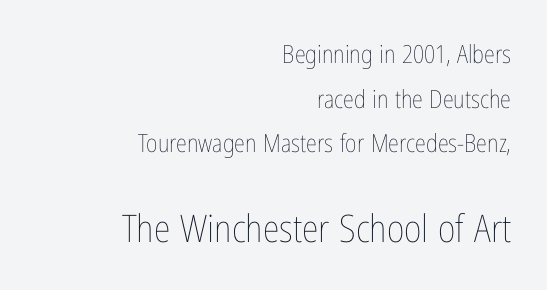
The image shows 38 px thin, condensed type, upright; set right-aligned, line spacing 1.79x, normal letter spacing, not underlined; the second (bottom) block is 1.52x larger; low stroke contrast and a medium x-height.
